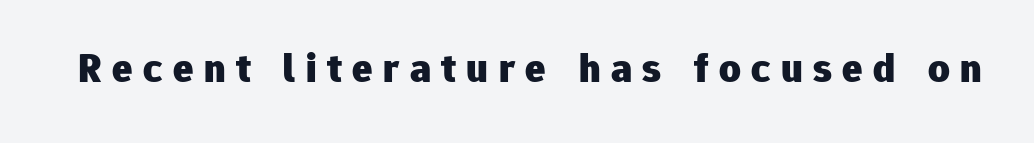
The image shows 42 px heavy sans-serif type, upright; set unusually wide letter spacing (+0.25 em), not underlined; low stroke contrast and a medium x-height.
